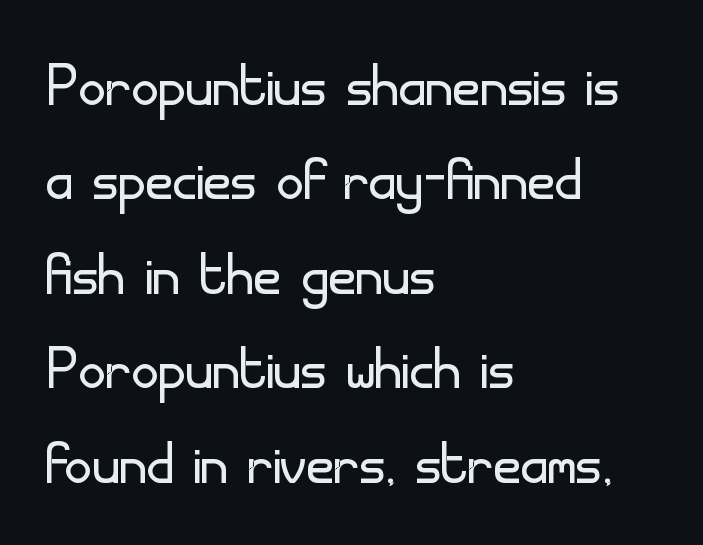
{"serif": "no", "italic": "no", "bold": "no", "weight": "light", "width": "normal", "stroke_contrast": "low", "x_height": "small", "monospaced": "no", "underline": "no", "align": "left", "line_spacing": "normal", "line_spacing_ratio": 1.26, "letter_spacing": "normal", "letter_spacing_em": 0.0, "glyph_px": 75}
